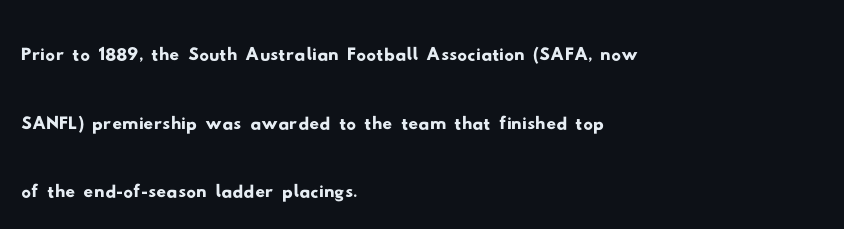
{"serif": "no", "width": "wide", "stroke_contrast": "low", "x_height": "small", "monospaced": "no", "underline": "no", "align": "left", "line_spacing": "normal", "line_spacing_ratio": 1.43, "letter_spacing": "normal", "letter_spacing_em": 0.0, "glyph_px": 48}
